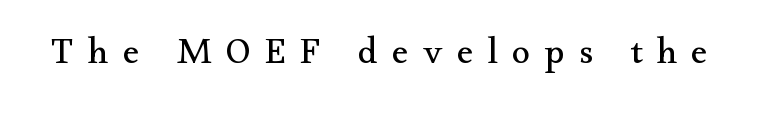
The image shows 37 px regular-weight serif type, upright; set unusually wide letter spacing (+0.39 em), not underlined; medium stroke contrast and a small x-height.
